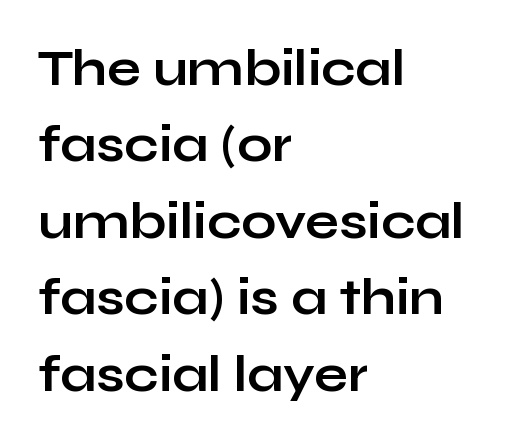
Vertical strokes here are truly vertical. A full-strength bold gives these letters their thick strokes. Note: no serifs on the glyphs. Each new line begins a customary step beneath the previous one. In CSS terms this would be text-align: left.
